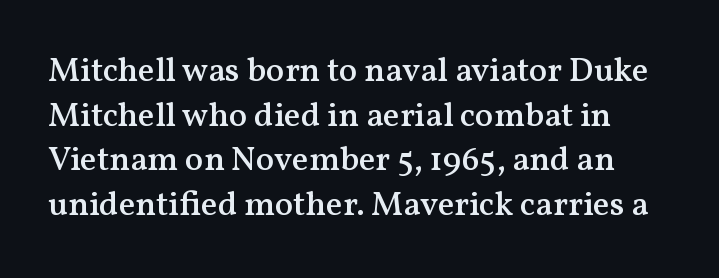
The image shows 34 px semibold serif type, upright; set normal line spacing (1.31x), normal letter spacing, not underlined; medium stroke contrast and a medium x-height.
